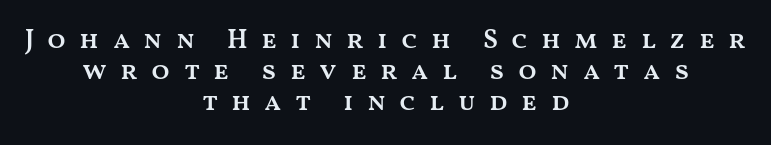
Q: Is the text bold? A: Semi-bold.
Q: Is the text italic (slanted)? A: No, it is upright.
Q: Is the text underlined? A: No.
Q: How is the paragraph aligned? A: Centered.
Q: Is the spacing between letters normal or unusually wide? A: Unusually wide.
Q: Is the spacing between lines tight, normal or loose? A: Tight.
